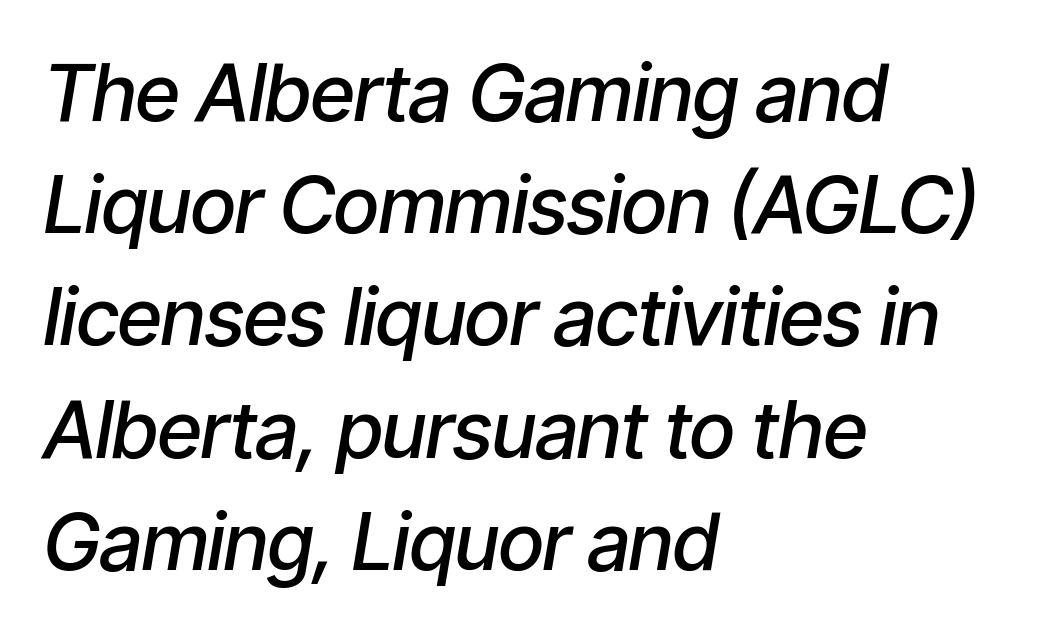
{"italic": "yes", "lean": "right", "slant_degrees": 9, "bold": "semi", "weight": "semibold", "width": "condensed", "stroke_contrast": "low", "x_height": "medium", "monospaced": "no", "underline": "no", "align": "left", "line_spacing": "normal", "line_spacing_ratio": 1.42, "letter_spacing": "normal", "letter_spacing_em": 0.0, "glyph_px": 79}
